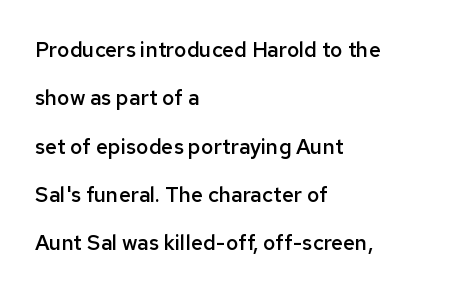
{"italic": "no", "bold": "semi", "underline": "no", "align": "left", "line_spacing": "loose", "line_spacing_ratio": 2.3, "letter_spacing": "normal", "letter_spacing_em": 0.0, "glyph_px": 21}
